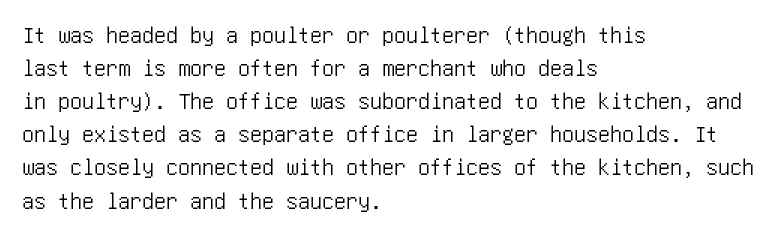
The lines are quadded left. Does extra space separate the letters? No, they use regular spacing. Tall strokes in this sample are plumb rather than angled. Notice how descenders clear the ascenders below comfortably — that's standard leading. This rendering features lettering with no underline.
